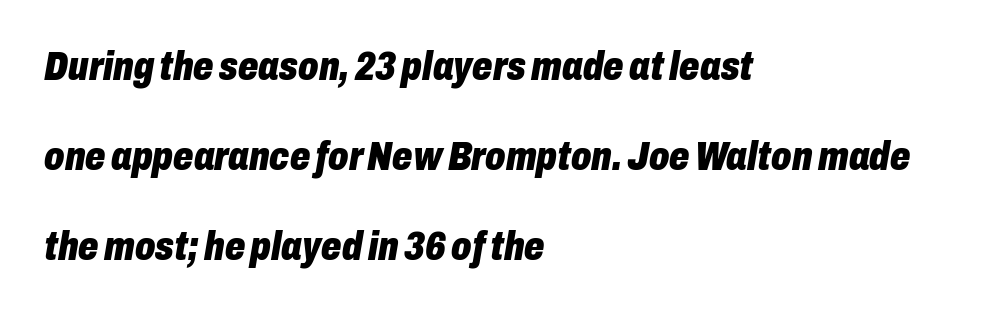
{"italic": "yes", "lean": "right", "slant_degrees": 10, "bold": "yes", "weight": "heavy", "width": "condensed", "stroke_contrast": "low", "x_height": "medium", "monospaced": "no", "underline": "no", "align": "left", "line_spacing": "loose", "line_spacing_ratio": 2.25, "letter_spacing": "normal", "letter_spacing_em": 0.0, "glyph_px": 40}
